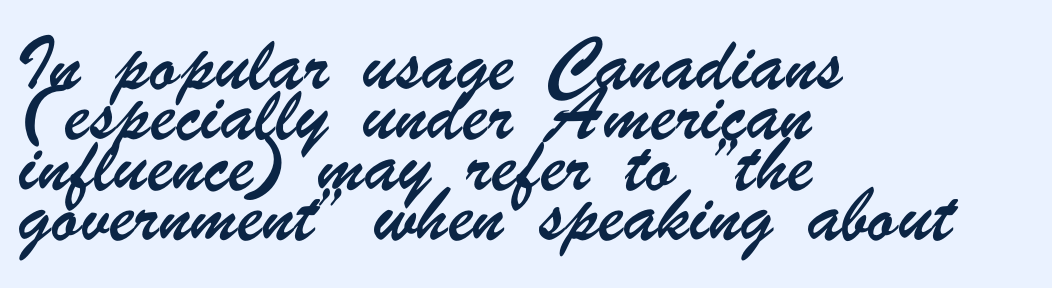
Q: Is the typeface a serif or a sans-serif typeface? A: Sans-serif.
Q: Is the text underlined? A: No.
Q: How is the paragraph aligned? A: Left-aligned.
Q: Is the spacing between letters normal or unusually wide? A: Normal.
Q: Is the spacing between lines tight, normal or loose? A: Normal.
Q: Width (condensed, normal, or wide)? A: Condensed.
Q: Stroke contrast? A: Low.
Q: x-height? A: Small.
Q: Monospaced? A: No.
